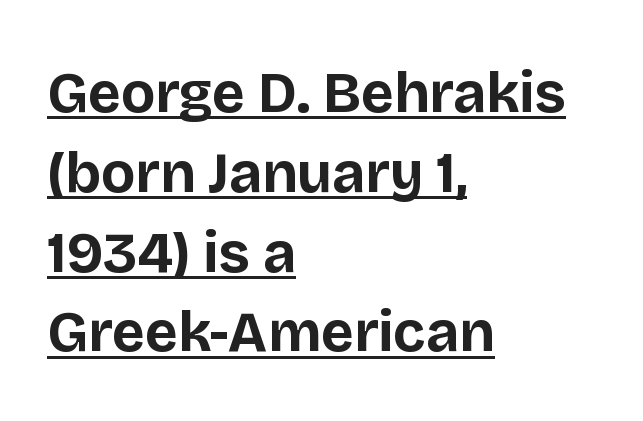
The image shows 57 px bold sans-serif type, upright; set left-aligned, normal line spacing (1.4x), normal letter spacing, underlined; low stroke contrast and a large x-height.
